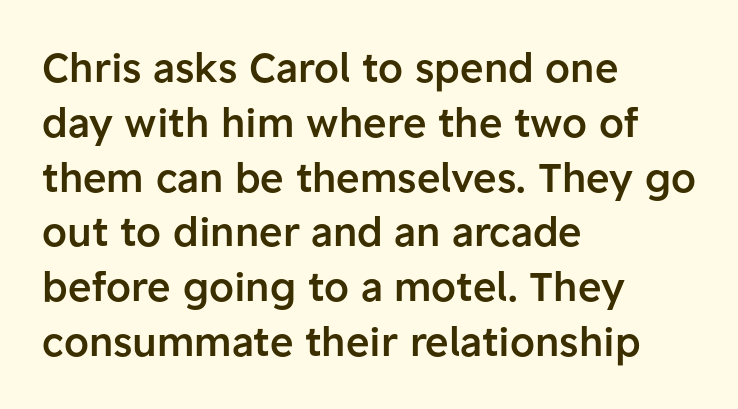
The image shows 40 px semibold sans-serif type, upright; set left-aligned, normal line spacing (1.37x), normal letter spacing, not underlined; low stroke contrast and a medium x-height.
